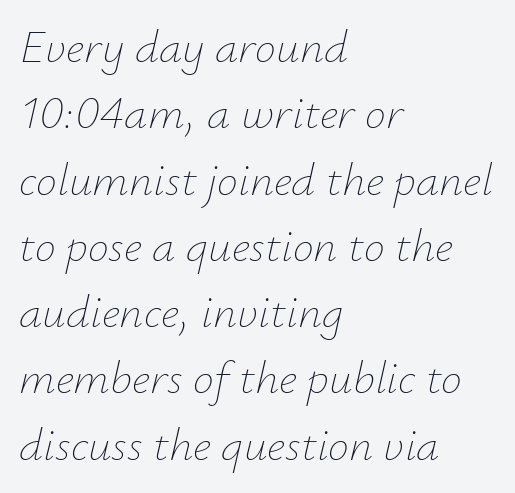
A typesetter would call this proportional, since set widths differ per character. Compared with a centered layout, this one pins lines to the left instead. Compared with typical body copy, the letter spacing here is the same. Slanted lettering throughout. The font is comparable to plain body text, perhaps lighter.
